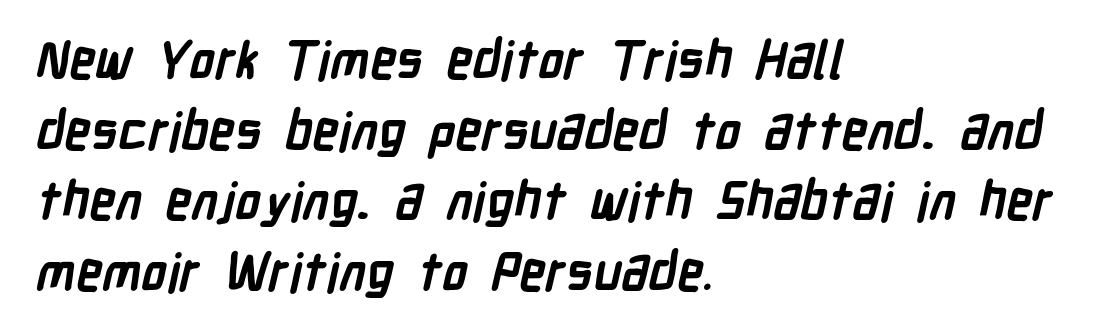
Q: Is the text bold? A: Yes.
Q: Is the typeface a serif or a sans-serif typeface? A: Sans-serif.
Q: Is the text underlined? A: No.
Q: How is the paragraph aligned? A: Left-aligned.
Q: Is the spacing between letters normal or unusually wide? A: Normal.
Q: Is the spacing between lines tight, normal or loose? A: Normal.
Q: Width (condensed, normal, or wide)? A: Condensed.
Q: Stroke contrast? A: Low.
Q: x-height? A: Medium.
Q: Monospaced? A: No.
